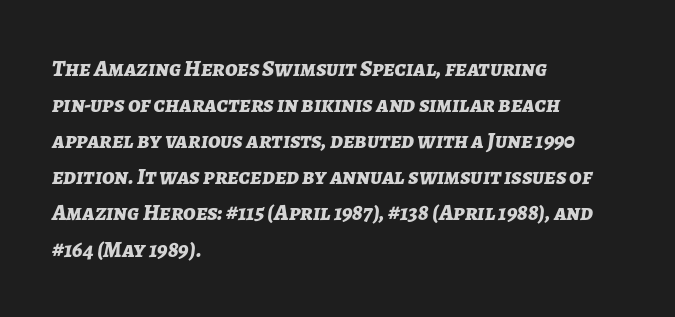
Q: Is the text bold? A: Yes.
Q: Is the text italic (slanted)? A: Yes, it leans right by about 7 degrees.
Q: Is the text underlined? A: No.
Q: How is the paragraph aligned? A: Left-aligned.
Q: Is the spacing between letters normal or unusually wide? A: Normal.
Q: Is the spacing between lines tight, normal or loose? A: Normal.
